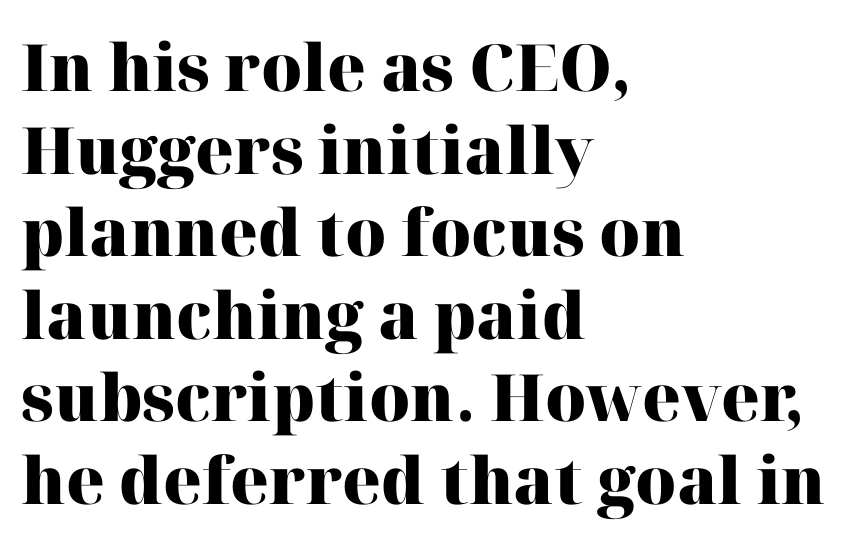
The image shows 65 px heavy serif type, upright; set left-aligned, normal line spacing (1.27x), normal letter spacing, not underlined; high stroke contrast and a medium x-height.
